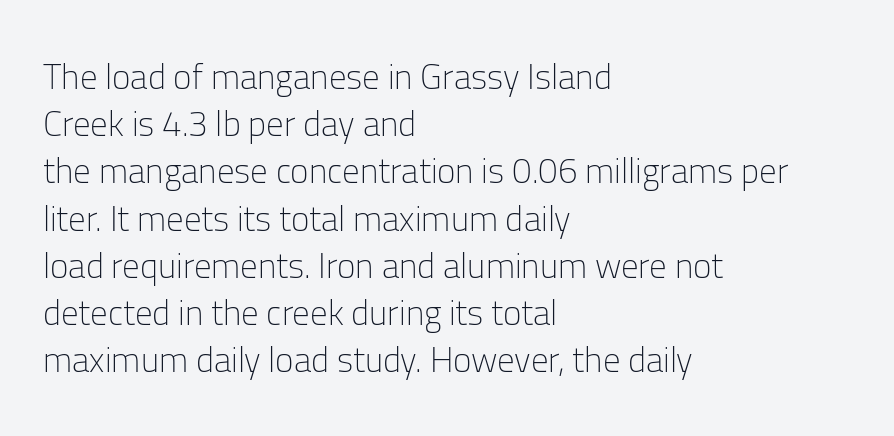
Q: Is the text bold? A: No.
Q: Is the text italic (slanted)? A: No, it is upright.
Q: Is the typeface a serif or a sans-serif typeface? A: Sans-serif.
Q: Is the text underlined? A: No.
Q: How is the paragraph aligned? A: Left-aligned.
Q: Is the spacing between letters normal or unusually wide? A: Normal.
Q: Is the spacing between lines tight, normal or loose? A: Normal.
Q: Width (condensed, normal, or wide)? A: Normal.
Q: Stroke contrast? A: Low.
Q: x-height? A: Medium.
Q: Monospaced? A: No.
